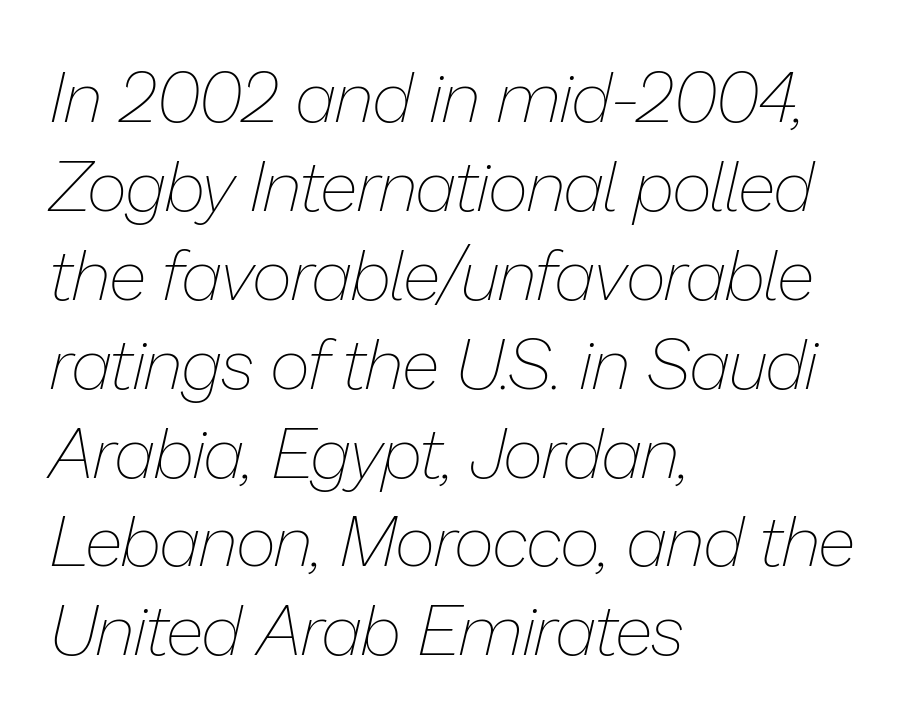
Underlining? Definitely not there. Normally led — the rows are evenly, conventionally spaced. The type is set solid horizontally, with unmodified tracking. The face used here is proportionally spaced, like ordinary book or web type.
